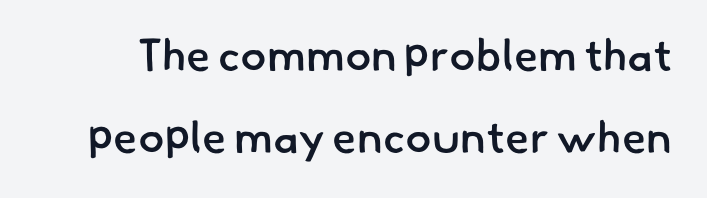
The specimen omits any rule beneath the text block's lines. How are the letters spaced? Ordinarily, with no added tracking. Check where the strokes stop: nothing finishes them off — pure sans. You could not count columns in this text — the font is proportionally spaced.
